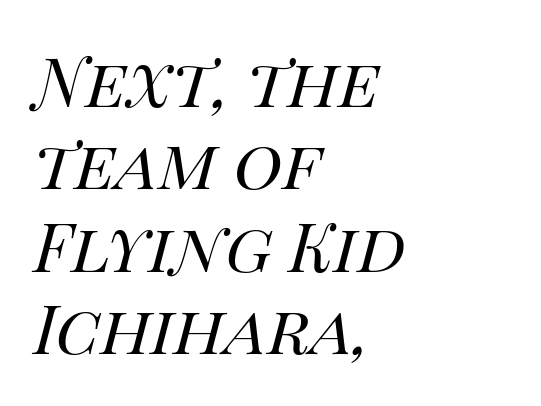
Q: Is the text bold? A: No.
Q: Is the text italic (slanted)? A: Yes, it leans right by about 14 degrees.
Q: Is the text underlined? A: No.
Q: How is the paragraph aligned? A: Left-aligned.
Q: Is the spacing between letters normal or unusually wide? A: Normal.
Q: Width (condensed, normal, or wide)? A: Normal.
Q: Stroke contrast? A: High.
Q: x-height? A: Large.
Q: Monospaced? A: No.
